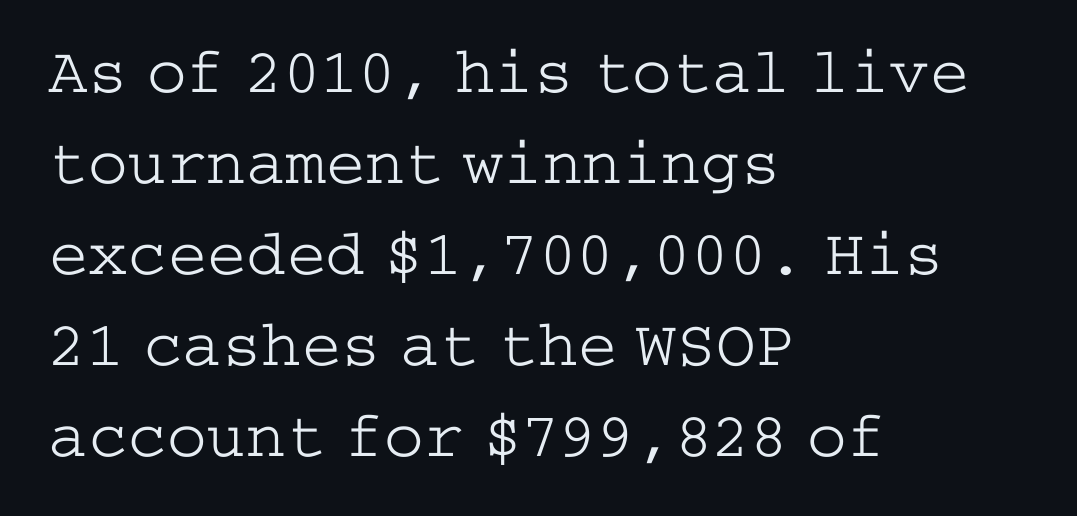
The image shows 66 px light, wide serif type, upright; set left-aligned, normal line spacing (1.38x), normal letter spacing, not underlined; low stroke contrast and a medium x-height.
